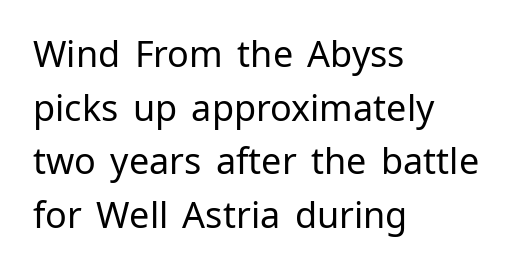
The image shows 36 px regular-weight sans-serif type, upright; set left-aligned, normal line spacing (1.49x), normal letter spacing, not underlined; low stroke contrast and a medium x-height.
